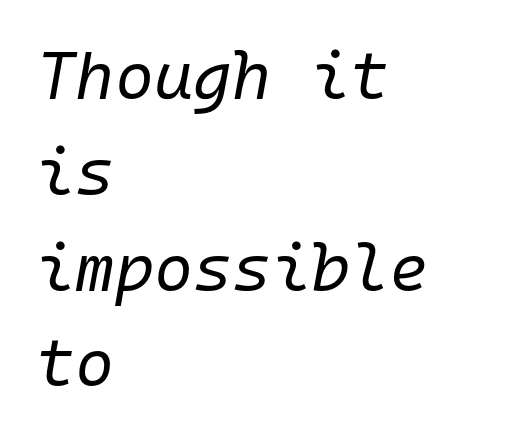
The image shows 67 px regular-weight type, italic (leaning right), monospaced; set left-aligned, normal line spacing (1.43x), normal letter spacing, not underlined; low stroke contrast and a medium x-height.
